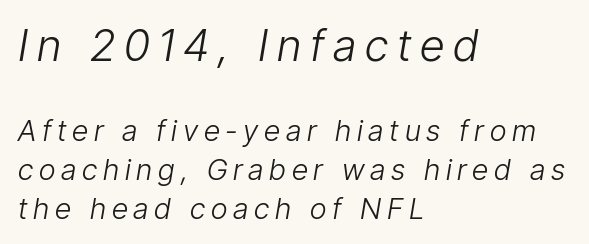
Posture: slanted. The paragraph has a hard left edge and a soft right edge. Size hierarchy here favors the leading block over the trailing one. Counters stay open thanks to moderate or lighter strokes.
